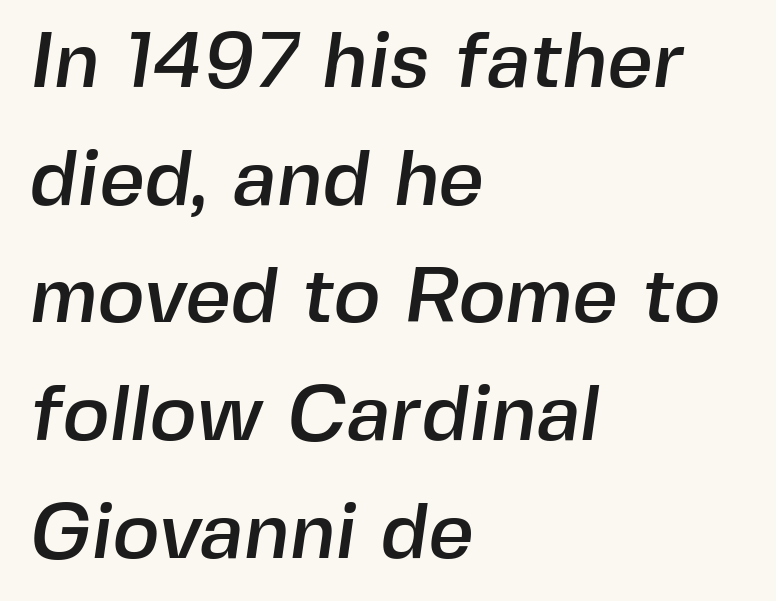
Q: Is the typeface a serif or a sans-serif typeface? A: Sans-serif.
Q: Is the text underlined? A: No.
Q: How is the paragraph aligned? A: Left-aligned.
Q: Is the spacing between letters normal or unusually wide? A: Normal.
Q: Is the spacing between lines tight, normal or loose? A: Normal.
Q: Width (condensed, normal, or wide)? A: Normal.
Q: x-height? A: Medium.
Q: Monospaced? A: No.
